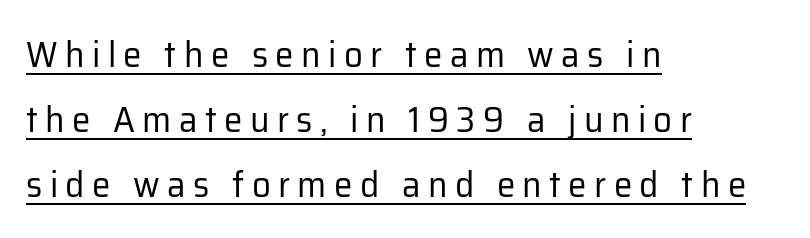
The face used here is proportionally spaced, like ordinary book or web type. The characters display no serif detailing; their extremities are plain. Horizontally, the lines are justified to the leading edge only. On a weight scale, this lands at 450 or below. Underlined type.
